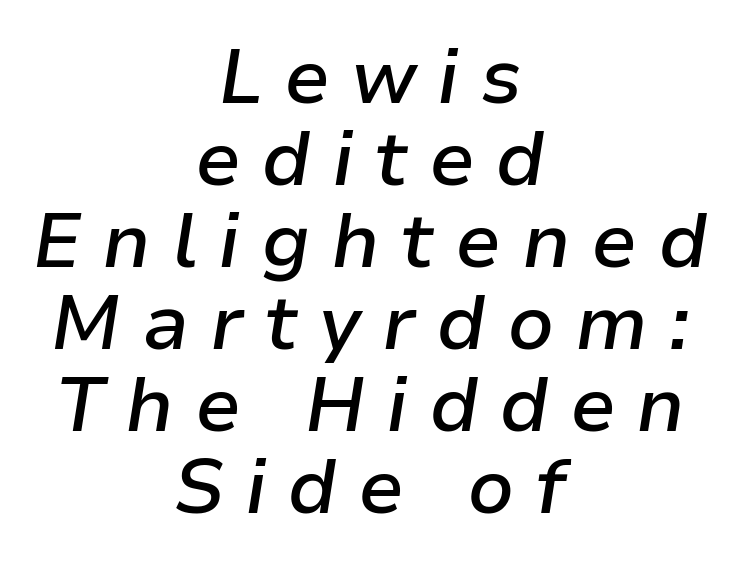
The image shows 76 px semibold type, italic (leaning right); set centered, tight line spacing (1.08x), unusually wide letter spacing (+0.27 em), not underlined; low stroke contrast and a medium x-height.
